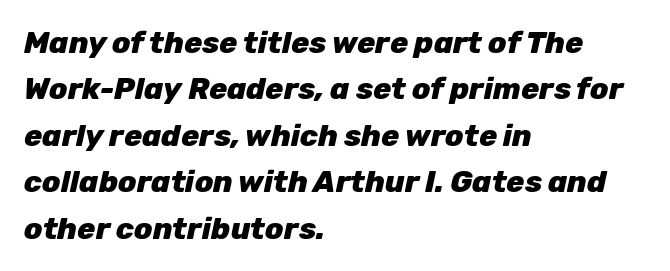
Q: Is the text bold? A: Yes.
Q: Is the text italic (slanted)? A: Yes, it leans right by about 12 degrees.
Q: Is the text underlined? A: No.
Q: How is the paragraph aligned? A: Left-aligned.
Q: Is the spacing between letters normal or unusually wide? A: Normal.
Q: Is the spacing between lines tight, normal or loose? A: Normal.
Q: Width (condensed, normal, or wide)? A: Normal.
Q: Stroke contrast? A: Low.
Q: x-height? A: Medium.
Q: Monospaced? A: No.
